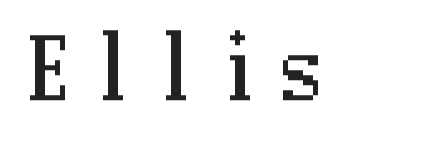
You can tell it's not italic because the verticals are truly vertical. You could only call the tracking loose — the letters float apart. Plain, unruled lines of type.
